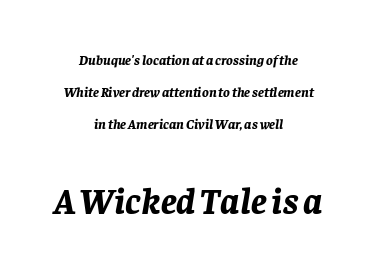
Looks like regular typesetting: each glyph gets only the width it needs. Is the lower block the larger one? Yes — the lower block carries the bigger type. Quick note: underline off. Weight check: bold — yes, fully. Notice how the stems are inclined rather than vertical — that's the hallmark of italics. In terms of leading, this rendering errs on the spacious side.
